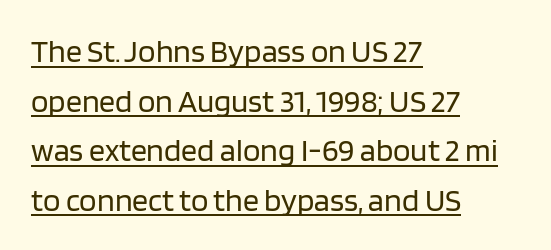
Designer's note — italics off, roman on. The face looks like a standard text weight, possibly lighter. The rows are spaced the way most documents space them. The rendering uses the underline text-decoration. A typesetter would call this proportional, since set widths differ per character.
